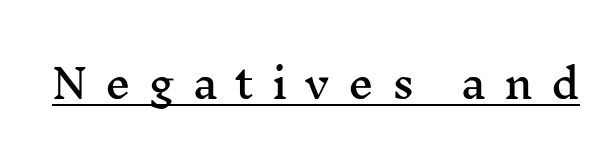
{"serif": "yes", "italic": "no", "width": "wide", "stroke_contrast": "medium", "x_height": "medium", "monospaced": "no", "underline": "yes", "letter_spacing": "wide", "letter_spacing_em": 0.45, "glyph_px": 40}
